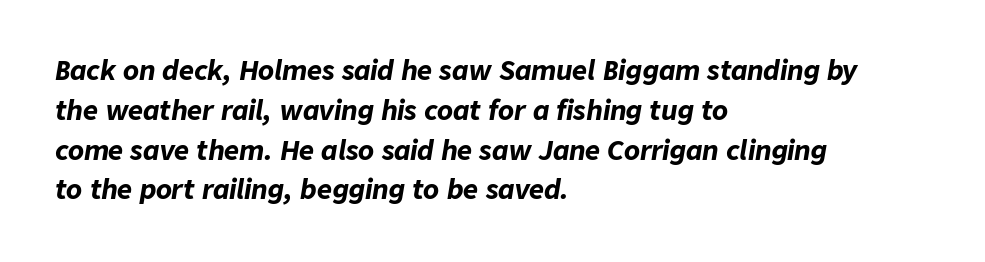
The image shows 26 px bold type, italic (leaning right); set left-aligned, normal line spacing (1.53x), normal letter spacing, not underlined.
